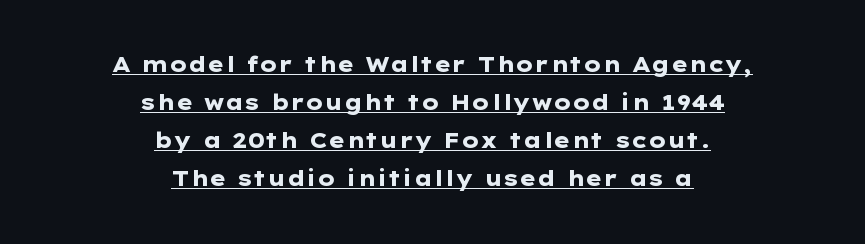
{"italic": "no", "bold": "yes", "underline": "yes", "align": "center", "line_spacing_ratio": 1.81, "letter_spacing": "normal", "letter_spacing_em": 0.0, "glyph_px": 21}
